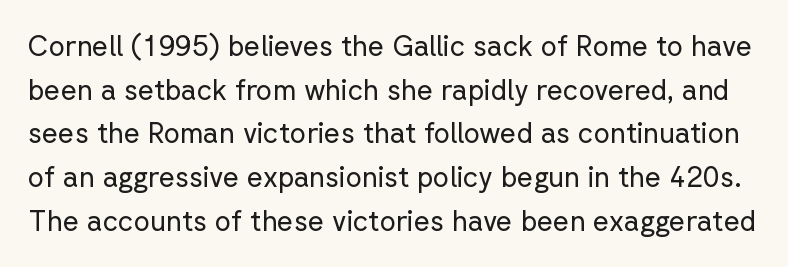
The image shows 28 px regular-weight sans-serif type, upright; set normal line spacing (1.56x), normal letter spacing, not underlined; low stroke contrast and a medium x-height.
